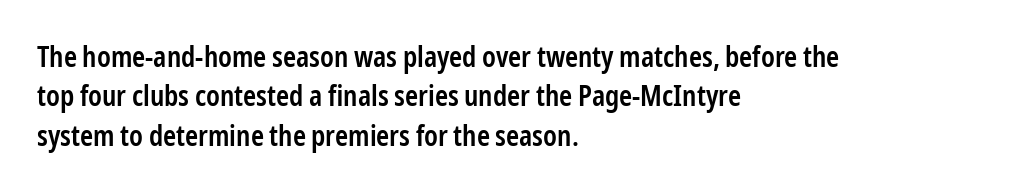
The image shows 28 px semibold, condensed sans-serif type, upright; set left-aligned, normal line spacing (1.41x), normal letter spacing, not underlined; low stroke contrast and a medium x-height.
